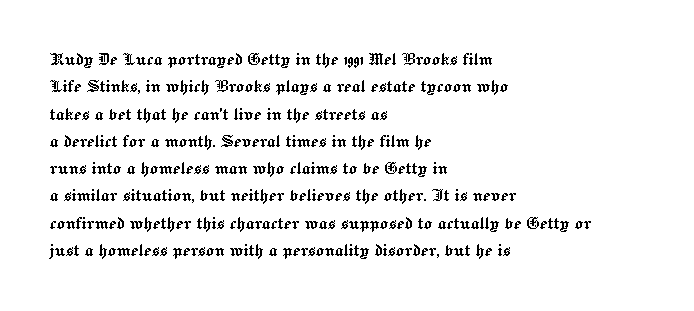
{"italic": "no", "underline": "no", "align": "left", "line_spacing": "normal", "line_spacing_ratio": 1.3, "letter_spacing": "normal", "letter_spacing_em": 0.0, "glyph_px": 21}
